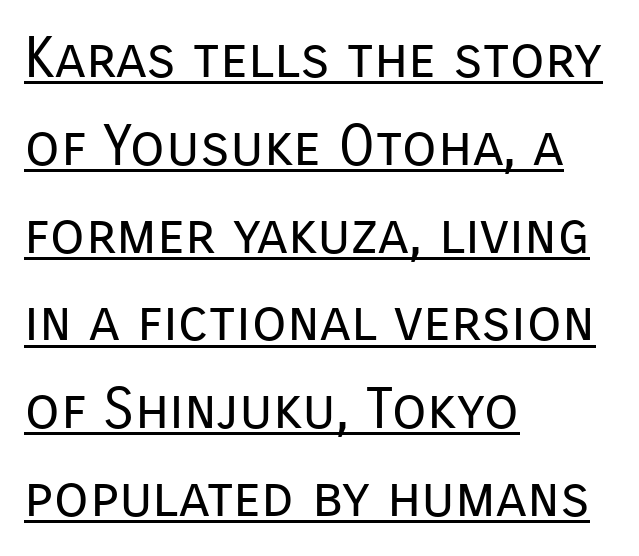
The image shows 57 px regular-weight sans-serif type, upright; set left-aligned, normal line spacing (1.54x), normal letter spacing, underlined; low stroke contrast and a medium x-height.
